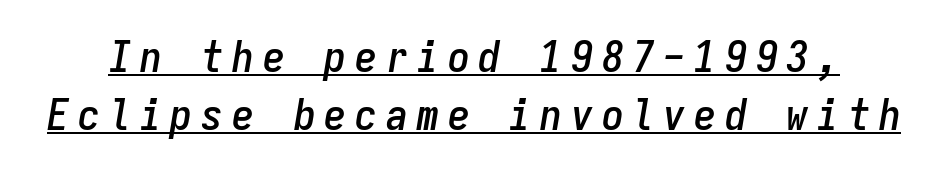
{"italic": "yes", "lean": "right", "slant_degrees": 9, "width": "condensed", "stroke_contrast": "low", "x_height": "medium", "monospaced": "yes", "underline": "yes", "line_spacing": "normal", "line_spacing_ratio": 1.32, "letter_spacing": "wide", "letter_spacing_em": 0.2, "glyph_px": 44}
